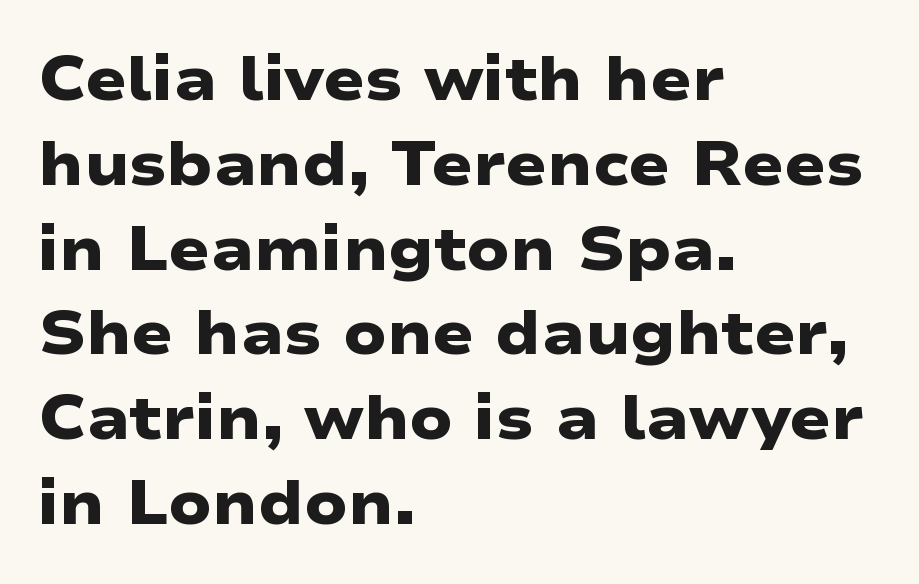
{"serif": "no", "bold": "yes", "weight": "heavy", "width": "wide", "stroke_contrast": "low", "x_height": "medium", "monospaced": "no", "underline": "no", "align": "left", "line_spacing": "normal", "line_spacing_ratio": 1.39, "letter_spacing": "normal", "letter_spacing_em": 0.0, "glyph_px": 61}
